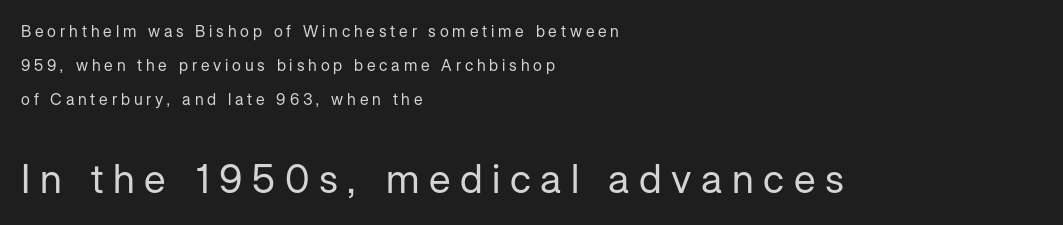
{"serif": "no", "italic": "no", "bold": "no", "weight": "regular", "width": "normal", "stroke_contrast": "low", "x_height": "medium", "monospaced": "no", "underline": "no", "align": "left", "line_spacing": "loose", "line_spacing_ratio": 2.11, "letter_spacing": "wide", "letter_spacing_em": 0.24, "larger_block": "second", "size_ratio": 2.5, "glyph_px": 40}
